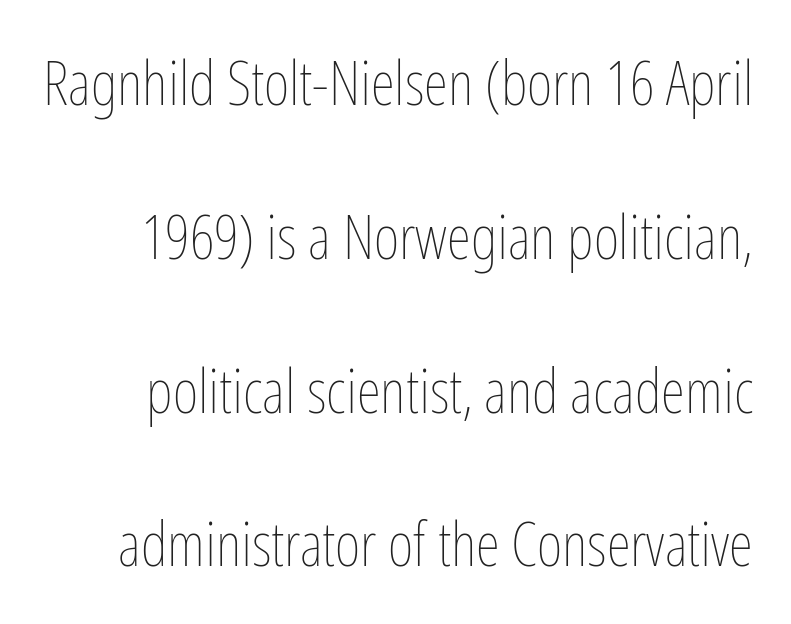
The image shows 62 px thin, condensed type, upright; set loose line spacing (2.48x), normal letter spacing, not underlined; low stroke contrast and a medium x-height.
